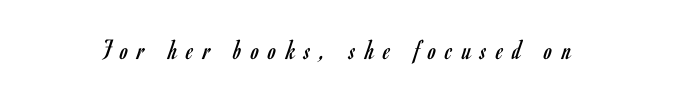
Do the characters align in a grid? No, the font is proportional. Underlining? Definitely not there. Short note: letters widely spaced. No letter is thick-stroked: the sample isn't bold. Serifs: no, the terminals of the letterforms are clean.
